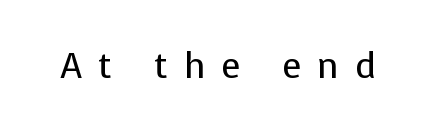
The image shows 35 px regular-weight sans-serif type, upright; set unusually wide letter spacing (+0.46 em), not underlined; low stroke contrast and a medium x-height.
